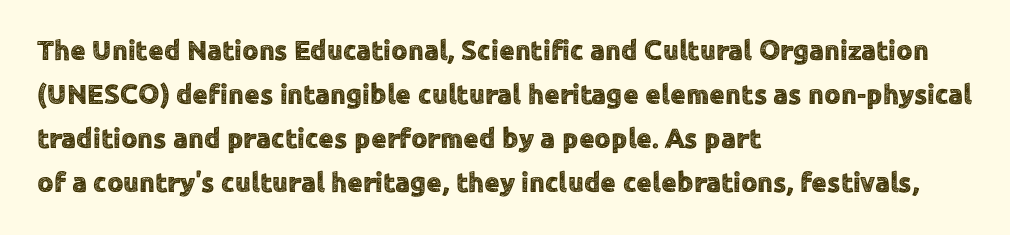
Character widths vary here, with narrow letters taking less room than wide ones. No word sits above an underline. Is there much room between lines? A standard amount, neither cramped nor airy. The letters stand upright; this is a roman face.
